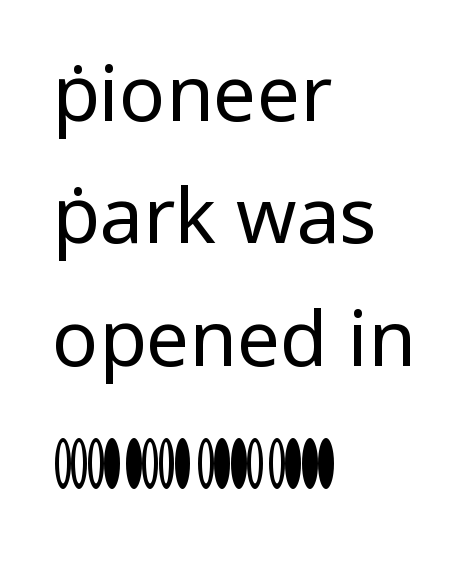
Every character sits straight up, as roman type does. Letters have the restrained weight of plain body copy at most. In terms of letterspacing, this is plain default setting. The paragraph shown leans on its left margin. Note: no serifs on the glyphs.
